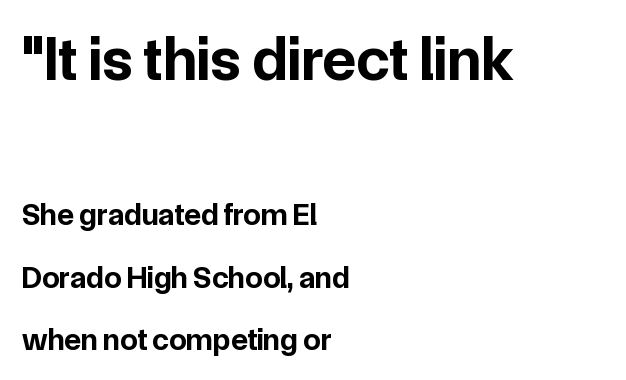
The image shows 62 px bold sans-serif type, upright; set left-aligned, loose line spacing (2.01x), normal letter spacing, not underlined; the first (top) block is 2.0x larger; low stroke contrast and a medium x-height.
